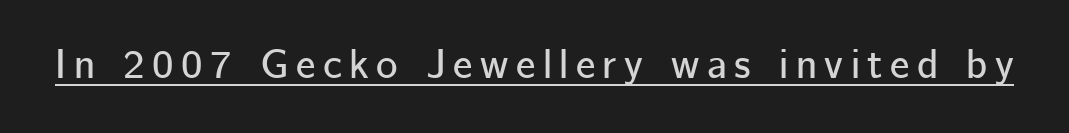
A typesetter would call this proportional, since set widths differ per character. Posture: vertical. Stroke terminals: plain, sans-serif. Descenders here cross a horizontal rule under the line.
